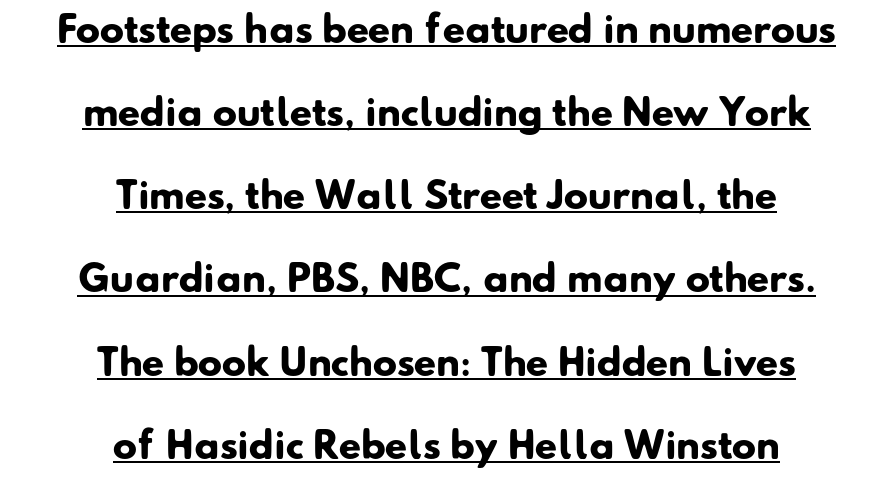
Check where the strokes stop: nothing finishes them off — pure sans. The face used here is proportionally spaced, like ordinary book or web type. Students, observe: this is what heavily led, spacious text looks like. You could call the tracking neutral — neither tight nor loose.
